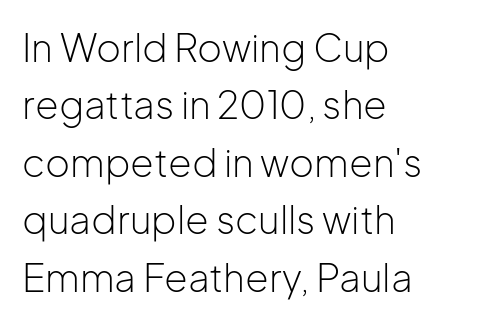
{"serif": "no", "italic": "no", "bold": "no", "weight": "light", "width": "normal", "stroke_contrast": "low", "x_height": "medium", "monospaced": "no", "underline": "no", "align": "left", "line_spacing": "normal", "line_spacing_ratio": 1.51, "letter_spacing": "normal", "letter_spacing_em": 0.0, "glyph_px": 38}
